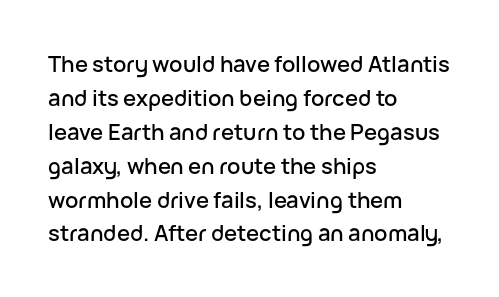
{"italic": "no", "underline": "no", "align": "left", "line_spacing": "normal", "line_spacing_ratio": 1.54, "letter_spacing": "normal", "letter_spacing_em": 0.0, "glyph_px": 22}
